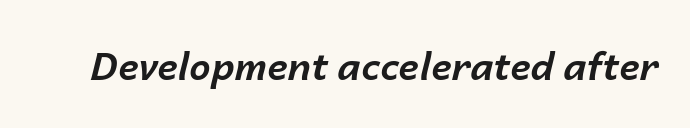
{"italic": "yes", "lean": "right", "slant_degrees": 14, "bold": "yes", "weight": "bold", "width": "normal", "stroke_contrast": "low", "x_height": "medium", "monospaced": "no", "underline": "no", "letter_spacing": "normal", "letter_spacing_em": 0.0, "glyph_px": 38}
